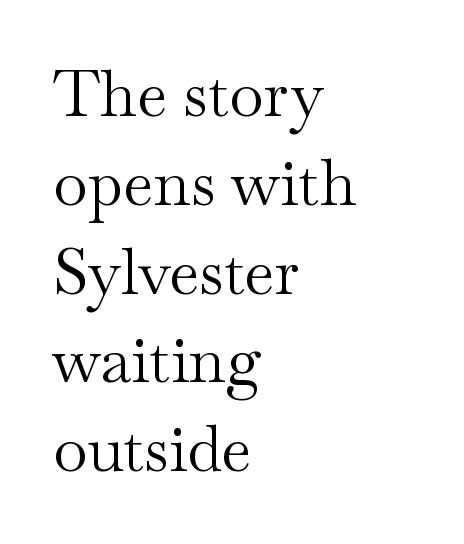
Q: Is the text bold? A: No.
Q: Is the text italic (slanted)? A: No, it is upright.
Q: Is the typeface a serif or a sans-serif typeface? A: Serif.
Q: Is the text underlined? A: No.
Q: How is the paragraph aligned? A: Left-aligned.
Q: Is the spacing between letters normal or unusually wide? A: Normal.
Q: Is the spacing between lines tight, normal or loose? A: Normal.
Q: Width (condensed, normal, or wide)? A: Wide.
Q: Stroke contrast? A: Medium.
Q: x-height? A: Small.
Q: Monospaced? A: No.
